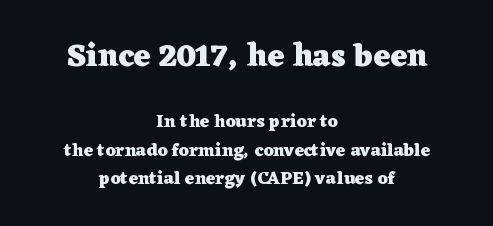
Q: Is the text bold? A: Yes.
Q: Is the text italic (slanted)? A: No, it is upright.
Q: Is the typeface a serif or a sans-serif typeface? A: Serif.
Q: Is the text underlined? A: No.
Q: How is the paragraph aligned? A: Centered.
Q: Is the spacing between letters normal or unusually wide? A: Normal.
Q: Is the spacing between lines tight, normal or loose? A: Normal.
Q: Which block of text is set in a larger size, the first (top) or the second (bottom)? A: The first (top) one.
Q: Width (condensed, normal, or wide)? A: Wide.
Q: Stroke contrast? A: Low.
Q: x-height? A: Medium.
Q: Monospaced? A: No.
